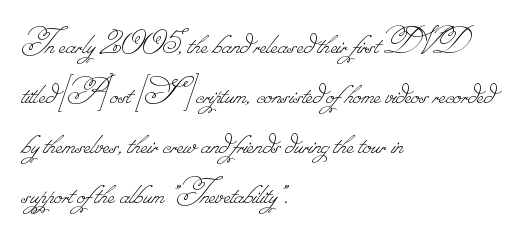
Q: Is the text bold? A: No.
Q: Is the text underlined? A: No.
Q: How is the paragraph aligned? A: Left-aligned.
Q: Is the spacing between letters normal or unusually wide? A: Normal.
Q: Is the spacing between lines tight, normal or loose? A: Normal.
Q: Width (condensed, normal, or wide)? A: Normal.
Q: Stroke contrast? A: Low.
Q: Monospaced? A: No.
